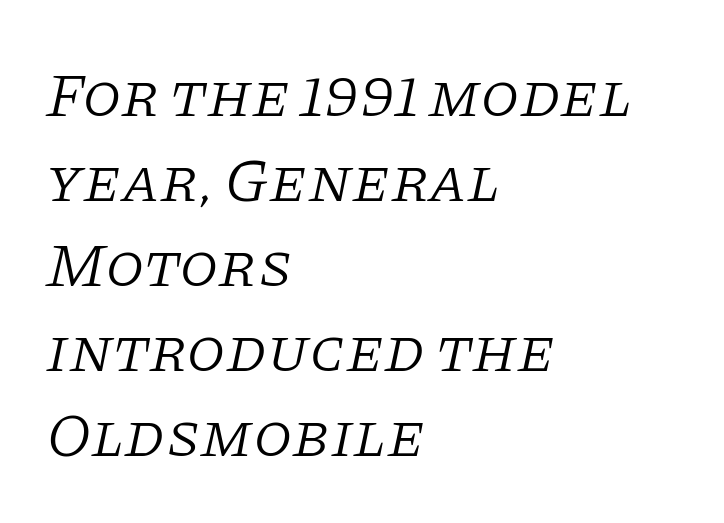
Q: Is the text bold? A: No.
Q: Is the text italic (slanted)? A: Yes, it leans right by about 11 degrees.
Q: Is the typeface a serif or a sans-serif typeface? A: Serif.
Q: Is the text underlined? A: No.
Q: How is the paragraph aligned? A: Left-aligned.
Q: Is the spacing between letters normal or unusually wide? A: Normal.
Q: Is the spacing between lines tight, normal or loose? A: Normal.
Q: Width (condensed, normal, or wide)? A: Normal.
Q: Stroke contrast? A: Low.
Q: x-height? A: Large.
Q: Monospaced? A: No.
